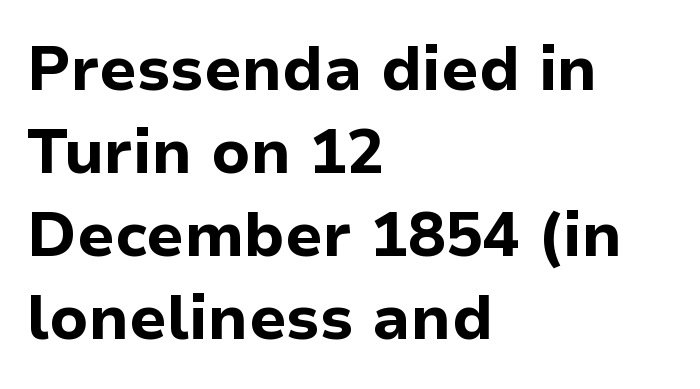
The image shows 62 px bold sans-serif type, upright; set left-aligned, normal line spacing (1.34x), normal letter spacing, not underlined; low stroke contrast and a medium x-height.
